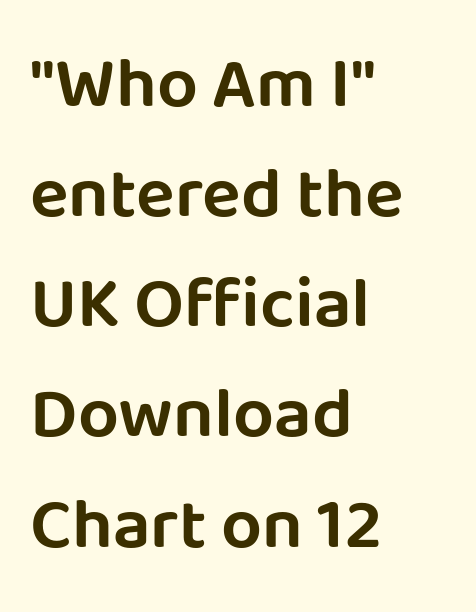
Q: Is the text italic (slanted)? A: No, it is upright.
Q: Is the typeface a serif or a sans-serif typeface? A: Sans-serif.
Q: Is the text underlined? A: No.
Q: How is the paragraph aligned? A: Left-aligned.
Q: Is the spacing between letters normal or unusually wide? A: Normal.
Q: Is the spacing between lines tight, normal or loose? A: Normal.
Q: Width (condensed, normal, or wide)? A: Normal.
Q: Stroke contrast? A: Low.
Q: x-height? A: Large.
Q: Monospaced? A: No.
